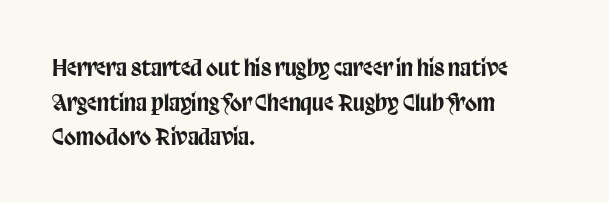
The setting favours the left margin, as ordinary paragraphs usually do. The letters stand straight up with perfectly vertical stems. Baseline-to-baseline distance is the conventional proportion of letter height. Beneath every word, the page is bare. Is the letter spacing exaggerated? No — it looks like the ordinary default.
